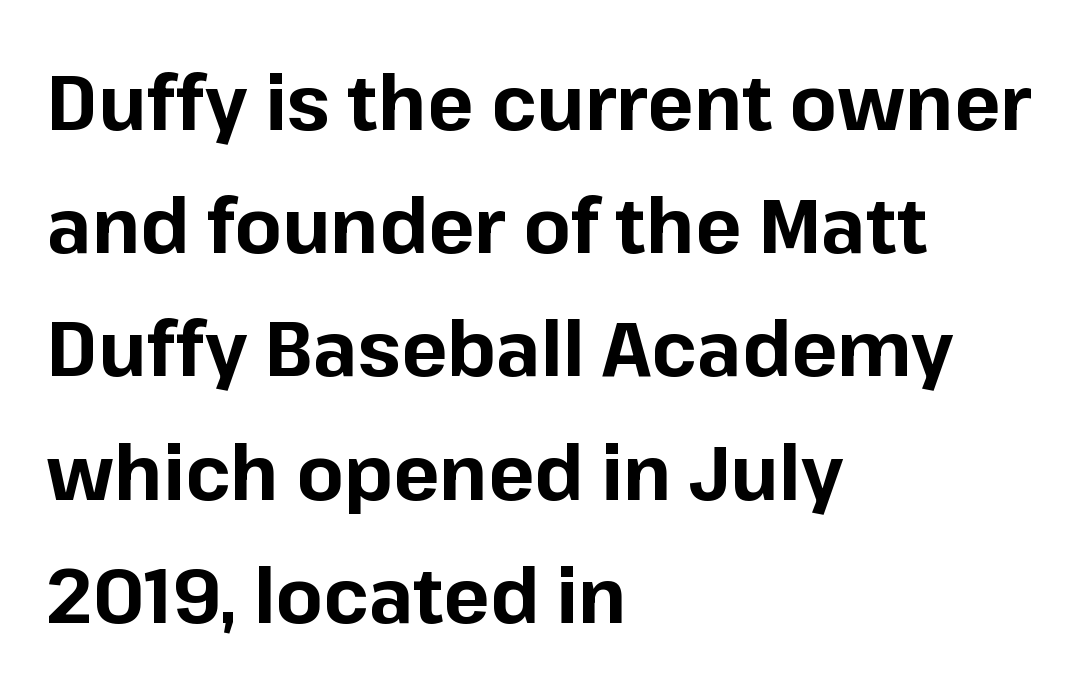
Q: Is the text bold? A: Yes.
Q: Is the text italic (slanted)? A: No, it is upright.
Q: Is the typeface a serif or a sans-serif typeface? A: Sans-serif.
Q: Is the text underlined? A: No.
Q: How is the paragraph aligned? A: Left-aligned.
Q: Is the spacing between letters normal or unusually wide? A: Normal.
Q: Is the spacing between lines tight, normal or loose? A: Normal.
Q: Width (condensed, normal, or wide)? A: Normal.
Q: Stroke contrast? A: Low.
Q: x-height? A: Medium.
Q: Monospaced? A: No.
